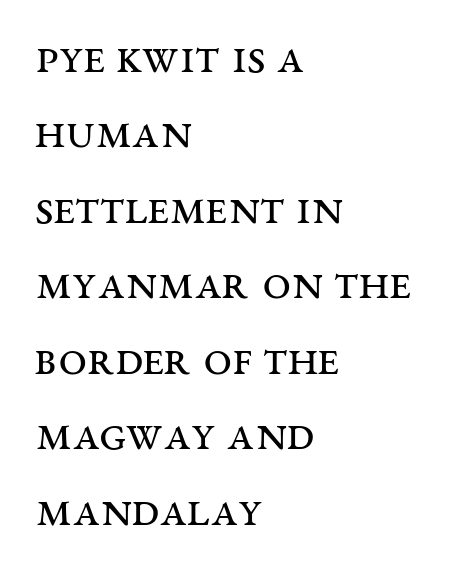
The strokes are not fattened; the text isn't bold. The passage is arranged the way most books set body copy — flush left. Look at the bottom of the vertical strokes: they flare into serifs here. Is there much room between lines? A standard amount, neither cramped nor airy.
